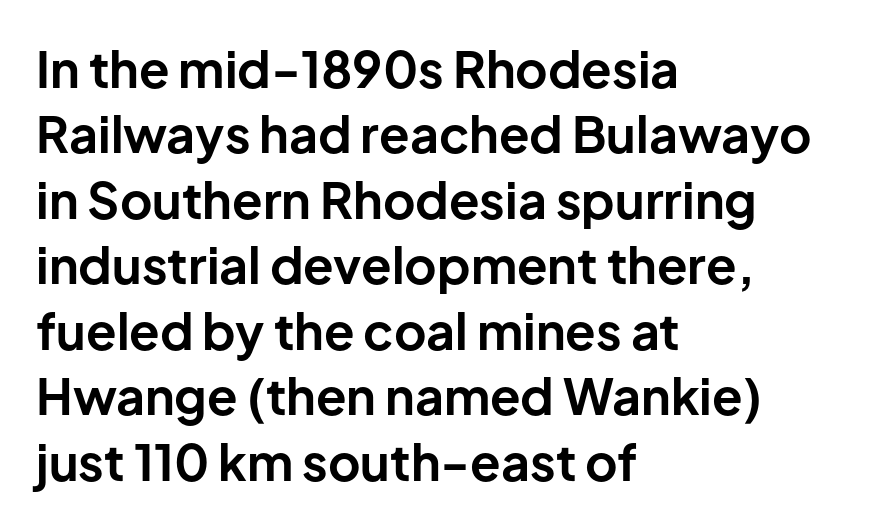
Casual observation: everything's shoved over to the left. These lines keep a tight, regular rhythm from letter to letter. Is this a fixed-width face? No — the glyphs have proportional, varying widths. Letterform terminals end flat and unadorned throughout the passage.
